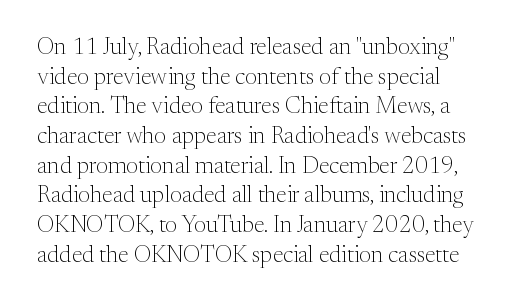
The image shows 23 px text type, upright; set normal line spacing (1.29x), normal letter spacing, not underlined.
